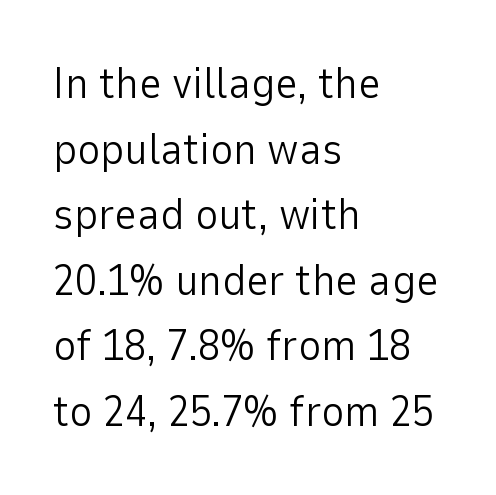
{"serif": "no", "italic": "no", "bold": "no", "weight": "light", "width": "normal", "stroke_contrast": "low", "x_height": "medium", "monospaced": "no", "underline": "no", "align": "left", "line_spacing": "normal", "line_spacing_ratio": 1.49, "letter_spacing": "normal", "letter_spacing_em": 0.0, "glyph_px": 44}
